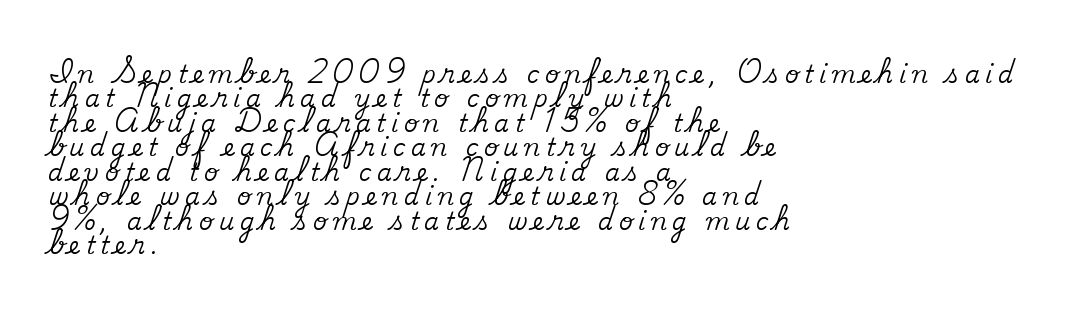
{"underline": "no", "align": "left", "line_spacing": "tight", "line_spacing_ratio": 1.02, "letter_spacing": "wide", "letter_spacing_em": 0.23, "glyph_px": 24}
